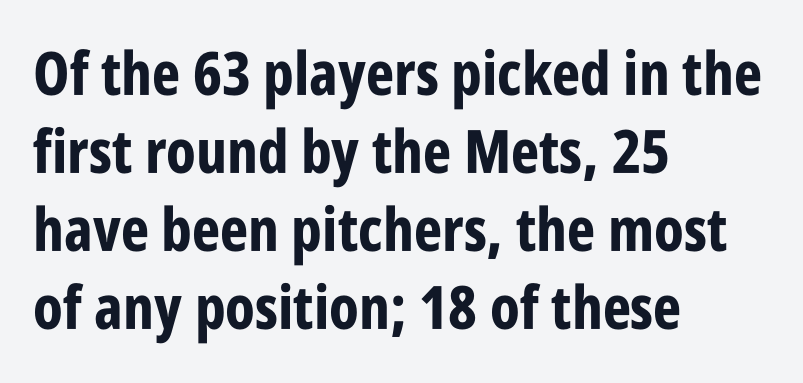
Q: Is the text bold? A: Yes.
Q: Is the text italic (slanted)? A: No, it is upright.
Q: Is the typeface a serif or a sans-serif typeface? A: Sans-serif.
Q: Is the text underlined? A: No.
Q: How is the paragraph aligned? A: Left-aligned.
Q: Is the spacing between letters normal or unusually wide? A: Normal.
Q: Is the spacing between lines tight, normal or loose? A: Normal.
Q: Width (condensed, normal, or wide)? A: Condensed.
Q: Stroke contrast? A: Low.
Q: x-height? A: Large.
Q: Monospaced? A: No.
